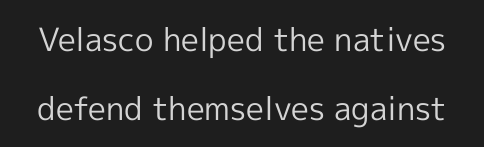
Q: Is the text bold? A: No.
Q: Is the text italic (slanted)? A: No, it is upright.
Q: Is the typeface a serif or a sans-serif typeface? A: Sans-serif.
Q: Is the text underlined? A: No.
Q: Is the spacing between letters normal or unusually wide? A: Normal.
Q: Is the spacing between lines tight, normal or loose? A: Loose.
Q: Width (condensed, normal, or wide)? A: Normal.
Q: x-height? A: Medium.
Q: Monospaced? A: No.
